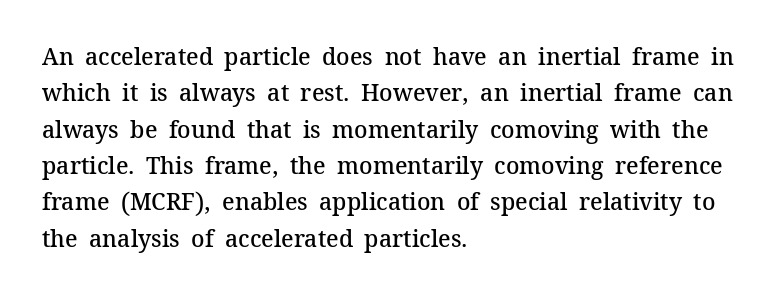
The paragraph shown leans on its left margin. Baseline-to-baseline distance is the conventional proportion of letter height. Check under the words: just untouched page. How are the letters spaced? Ordinarily, with no added tracking.
